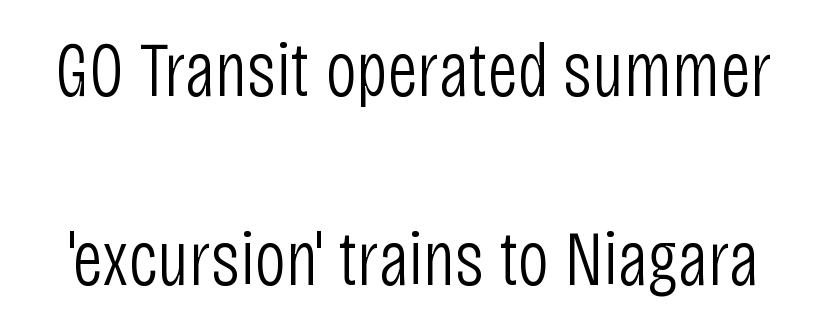
{"serif": "no", "italic": "no", "bold": "no", "weight": "light", "width": "condensed", "stroke_contrast": "low", "x_height": "large", "monospaced": "no", "underline": "no", "line_spacing": "loose", "line_spacing_ratio": 2.42, "letter_spacing": "normal", "letter_spacing_em": 0.0, "glyph_px": 78}
